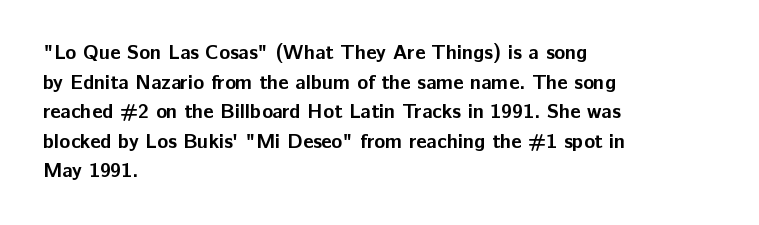
The rendering uses a bold face; every stroke is thick and dark. Compared with a centered layout, this one pins lines to the left instead. Underline: absent. In terms of letterspacing, this is plain default setting. Italic: no, the glyphs are upright roman. How would I describe the line gaps? Plain and ordinary.
